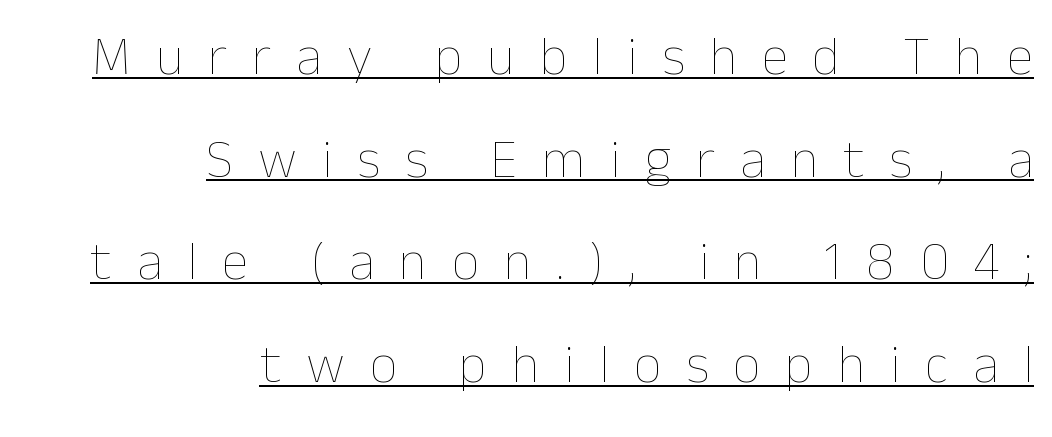
The image shows 54 px thin type, upright; set right-aligned, loose line spacing (1.9x), unusually wide letter spacing (+0.46 em), underlined; low stroke contrast and a medium x-height.
